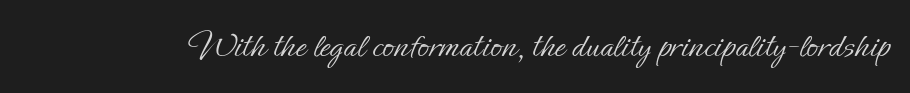
Has an underline been added? It has not. Stroke thickness stays within the range of a standard reading face or lighter. The type is set solid horizontally, with unmodified tracking. This sample has the flowing, uneven cadence of proportional lettering.
